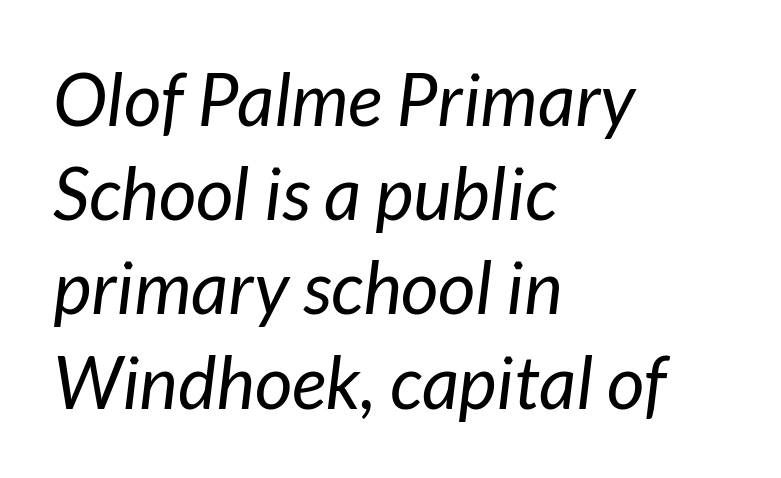
{"italic": "yes", "lean": "right", "slant_degrees": 7, "bold": "no", "weight": "regular", "width": "normal", "stroke_contrast": "low", "x_height": "medium", "monospaced": "no", "underline": "no", "align": "left", "line_spacing": "normal", "line_spacing_ratio": 1.29, "letter_spacing": "normal", "letter_spacing_em": 0.0, "glyph_px": 73}
